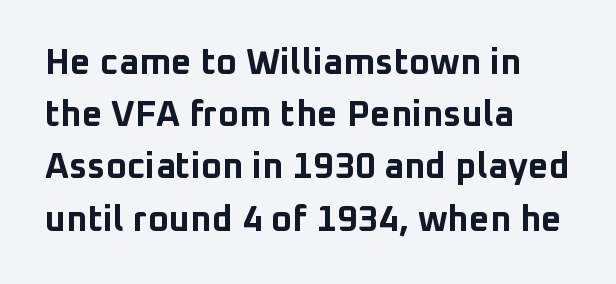
Q: Is the text bold? A: Yes.
Q: Is the text italic (slanted)? A: No, it is upright.
Q: Is the typeface a serif or a sans-serif typeface? A: Sans-serif.
Q: Is the text underlined? A: No.
Q: How is the paragraph aligned? A: Left-aligned.
Q: Is the spacing between letters normal or unusually wide? A: Normal.
Q: Is the spacing between lines tight, normal or loose? A: Normal.
Q: Width (condensed, normal, or wide)? A: Normal.
Q: Stroke contrast? A: Low.
Q: x-height? A: Medium.
Q: Monospaced? A: No.
